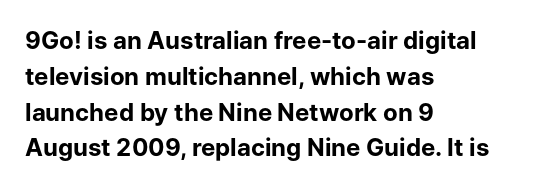
The image shows 24 px bold type, upright; set left-aligned, normal line spacing (1.49x), normal letter spacing, not underlined.
